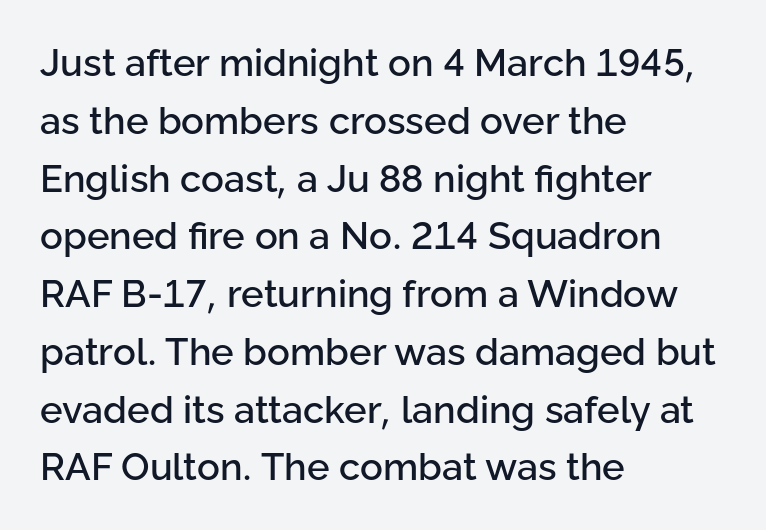
Baseline-to-baseline distance is the conventional proportion of letter height. The typography opts for an upright posture over an oblique one. Lines of text with bare space underneath. A student would call this left alignment; a typographer would say flush left, rag right. Think of a printed novel: that variable character pitch is what you see here. Typographically, this falls in the sans-serif category.
